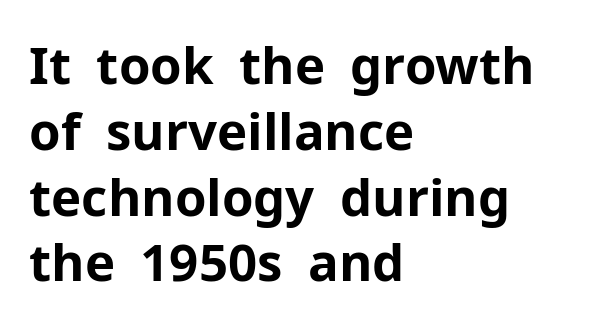
The image shows 51 px bold sans-serif type, upright; set left-aligned, normal line spacing (1.29x), normal letter spacing, not underlined; low stroke contrast and a medium x-height.
